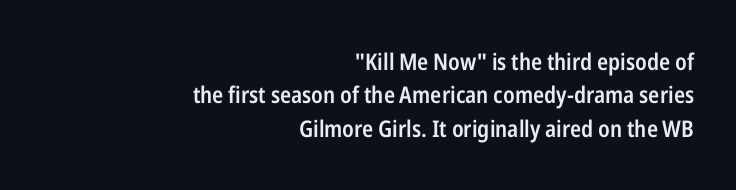
The image shows 23 px text type, upright; set right-aligned, normal line spacing (1.45x), normal letter spacing, not underlined.
